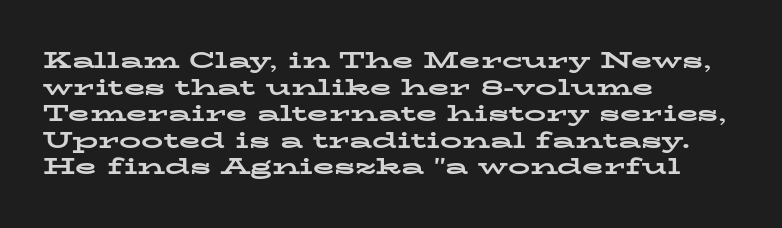
Which margin do the lines hug? The left one — the right edge is uneven. Weight check: bold — yes, fully. Tracking here is standard; glyphs follow each other at the usual distance. Unlike italic type, these characters show no tilt at all. Just letters on the line, the space beneath them empty.
